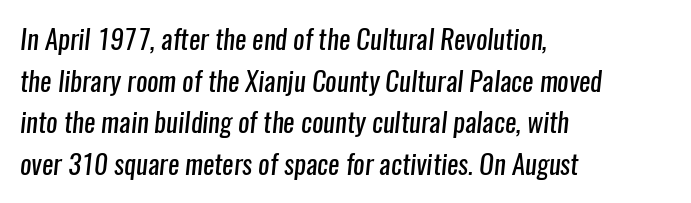
Q: Is the text bold? A: No.
Q: Is the text underlined? A: No.
Q: How is the paragraph aligned? A: Left-aligned.
Q: Is the spacing between letters normal or unusually wide? A: Normal.
Q: Is the spacing between lines tight, normal or loose? A: Normal.
